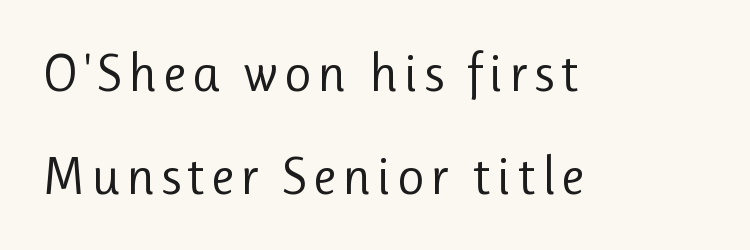
The paragraph has a hard left edge and a soft right edge. Notice the wide empty band between every row — that's loose leading. No chunkiness to these letters — they're not bold. Here the designer chose a conventional face with non-uniform glyph widths. The designer went with a sans here, leaving each stem footless. Lines of text with bare space underneath.
